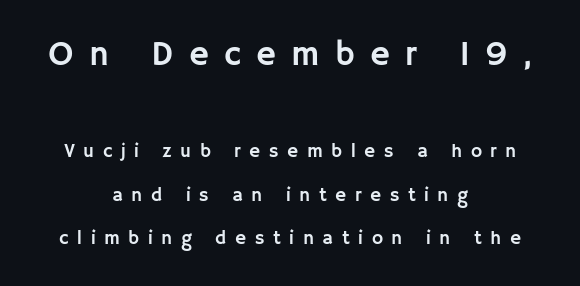
The image shows 34 px sans-serif type, upright; set centered, loose line spacing (2.29x), unusually wide letter spacing (+0.45 em), not underlined; the first (top) block is 1.79x larger; low stroke contrast and a large x-height.
